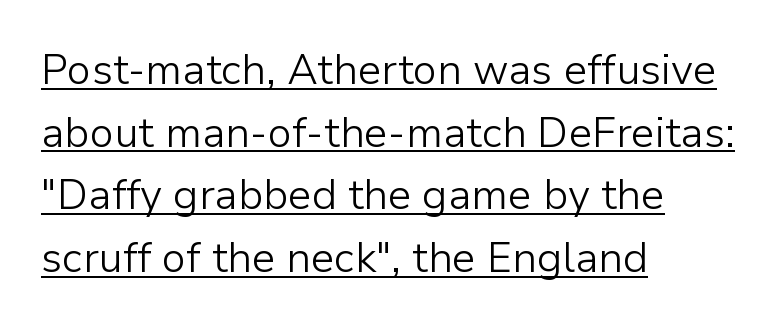
Q: Is the text bold? A: No.
Q: Is the text italic (slanted)? A: No, it is upright.
Q: Is the typeface a serif or a sans-serif typeface? A: Sans-serif.
Q: Is the text underlined? A: Yes.
Q: How is the paragraph aligned? A: Left-aligned.
Q: Is the spacing between letters normal or unusually wide? A: Normal.
Q: Is the spacing between lines tight, normal or loose? A: Normal.
Q: Width (condensed, normal, or wide)? A: Normal.
Q: Stroke contrast? A: Low.
Q: x-height? A: Medium.
Q: Monospaced? A: No.
